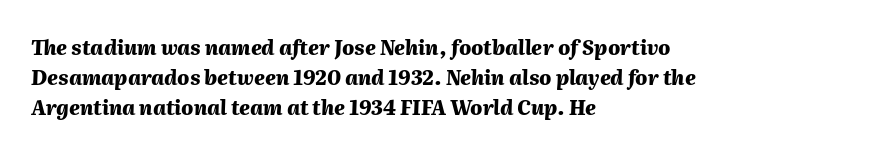
Q: Is the text bold? A: Yes.
Q: Is the text italic (slanted)? A: Yes, it leans right by about 2 degrees.
Q: Is the text underlined? A: No.
Q: How is the paragraph aligned? A: Left-aligned.
Q: Is the spacing between letters normal or unusually wide? A: Normal.
Q: Is the spacing between lines tight, normal or loose? A: Normal.
